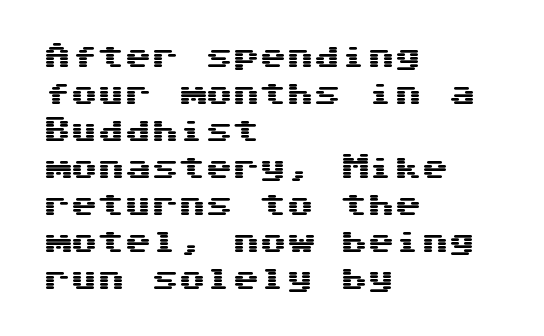
Q: Is the text italic (slanted)? A: No, it is upright.
Q: Is the text underlined? A: No.
Q: How is the paragraph aligned? A: Left-aligned.
Q: Is the spacing between letters normal or unusually wide? A: Normal.
Q: Is the spacing between lines tight, normal or loose? A: Normal.
